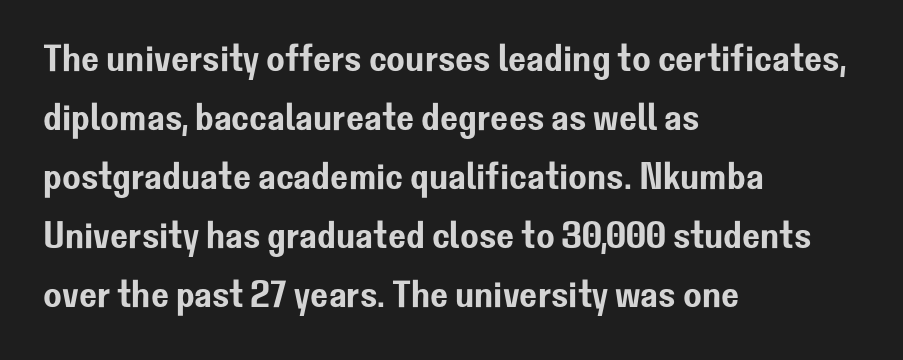
The image shows 38 px sans-serif type, upright; set left-aligned, normal line spacing (1.55x), normal letter spacing, not underlined; low stroke contrast and a medium x-height.
